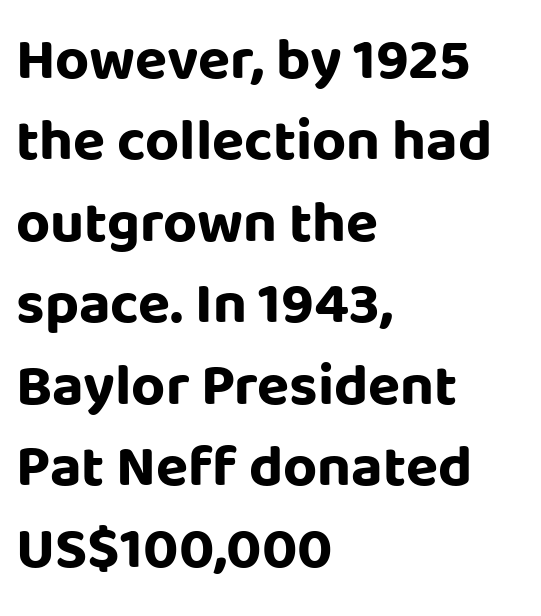
Honestly, the letter spacing is just normal — you wouldn't notice it. Nope, not italic — everything's standing straight. Letterform terminals end flat and unadorned throughout the passage. Honestly, the row spacing looks completely unremarkable. Character widths vary here, with narrow letters taking less room than wide ones. Glance below the letters and you will spot only blank space.
